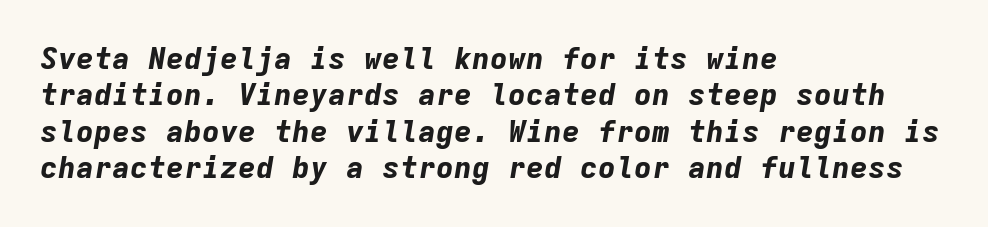
On the weight axis this lands at bold, roughly 700. Slant detected: the letters are inclined. Honestly, the letter spacing is just normal — you wouldn't notice it. Teacher's note: observe the even left margin — that is flush-left alignment.
